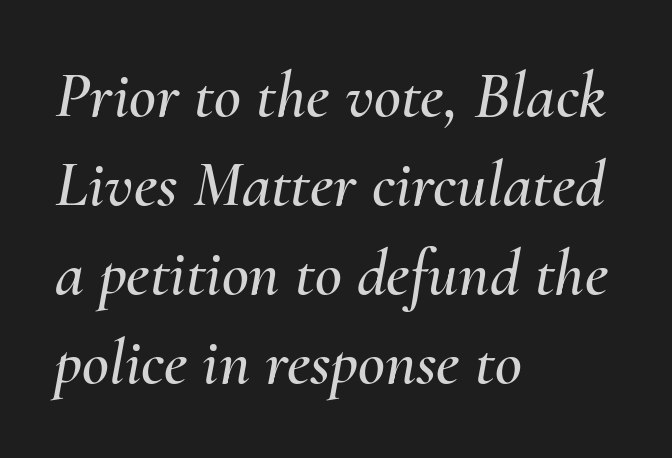
The image shows 66 px text type, italic (leaning right); set left-aligned, normal line spacing (1.35x), normal letter spacing, not underlined; medium stroke contrast and a small x-height.
